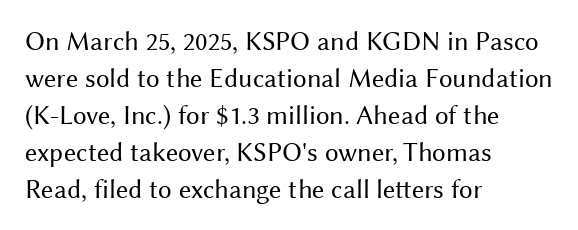
The image shows 27 px text type, upright; set left-aligned, normal line spacing (1.37x), normal letter spacing, not underlined.
